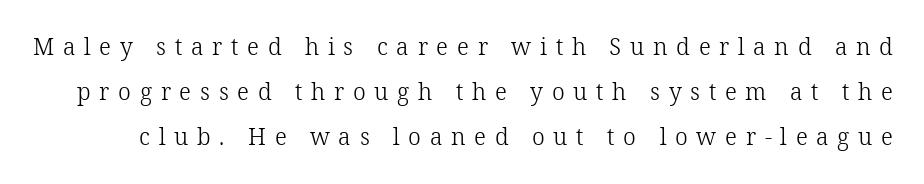
Q: Is the text bold? A: No.
Q: Is the text italic (slanted)? A: No, it is upright.
Q: Is the text underlined? A: No.
Q: Is the spacing between letters normal or unusually wide? A: Unusually wide.
Q: Is the spacing between lines tight, normal or loose? A: Loose.
